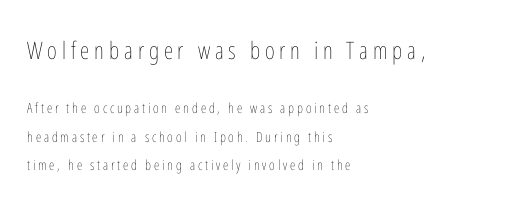
The image shows 24 px text type, upright; set left-aligned, loose line spacing (2.01x), unusually wide letter spacing (+0.2 em), not underlined; the first (top) block is 1.71x larger.
